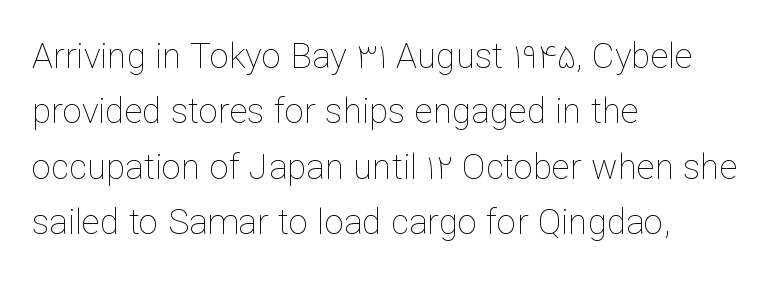
{"italic": "no", "bold": "no", "weight": "thin", "width": "normal", "stroke_contrast": "low", "x_height": "medium", "monospaced": "no", "underline": "no", "align": "left", "line_spacing": "normal", "line_spacing_ratio": 1.58, "letter_spacing": "normal", "letter_spacing_em": 0.0, "glyph_px": 35}
